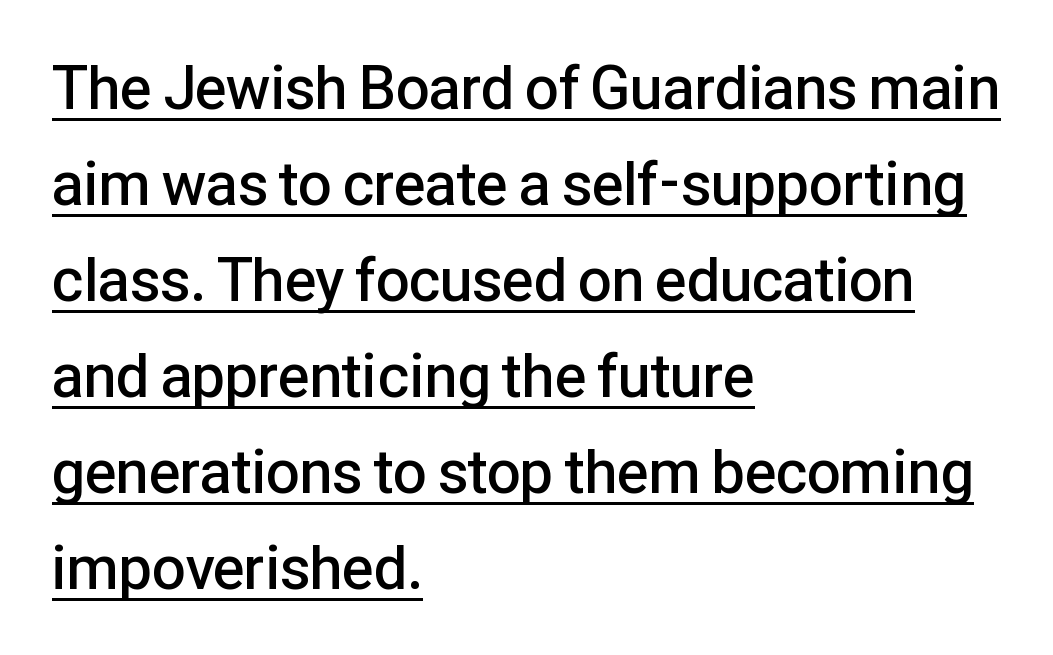
The image shows 60 px semibold sans-serif type, upright; set left-aligned, normal line spacing (1.6x), normal letter spacing, underlined; low stroke contrast and a medium x-height.
